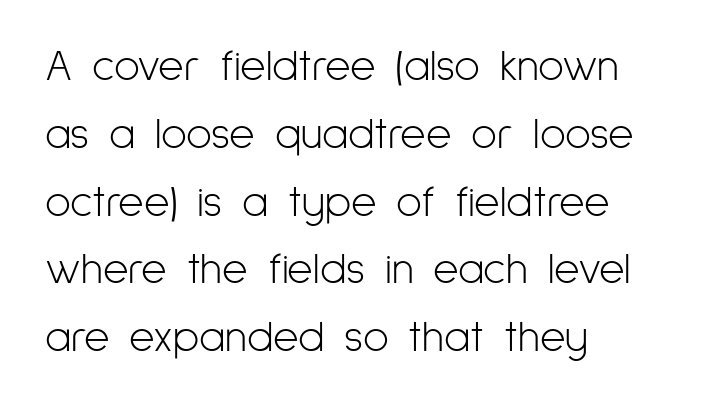
The image shows 44 px light, condensed sans-serif type, upright; set left-aligned, normal line spacing (1.54x), normal letter spacing, not underlined; low stroke contrast and a medium x-height.
